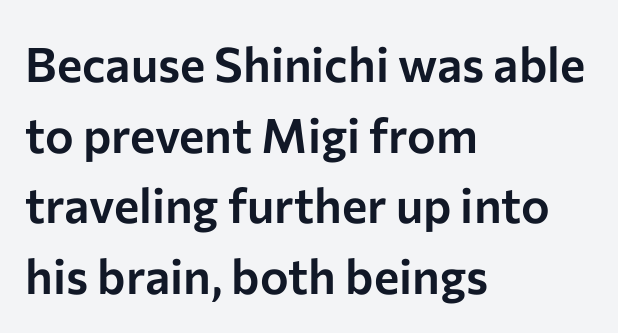
The image shows 48 px sans-serif type, upright; set left-aligned, normal line spacing (1.47x), normal letter spacing, not underlined; low stroke contrast and a medium x-height.
